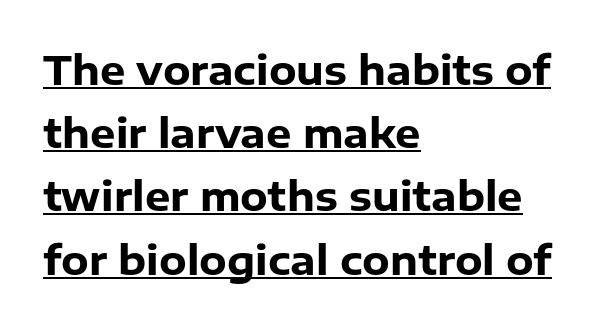
Q: Is the text bold? A: Yes.
Q: Is the text italic (slanted)? A: No, it is upright.
Q: Is the typeface a serif or a sans-serif typeface? A: Sans-serif.
Q: Is the text underlined? A: Yes.
Q: How is the paragraph aligned? A: Left-aligned.
Q: Is the spacing between letters normal or unusually wide? A: Normal.
Q: Is the spacing between lines tight, normal or loose? A: Normal.
Q: Width (condensed, normal, or wide)? A: Normal.
Q: Stroke contrast? A: Low.
Q: x-height? A: Medium.
Q: Monospaced? A: No.
